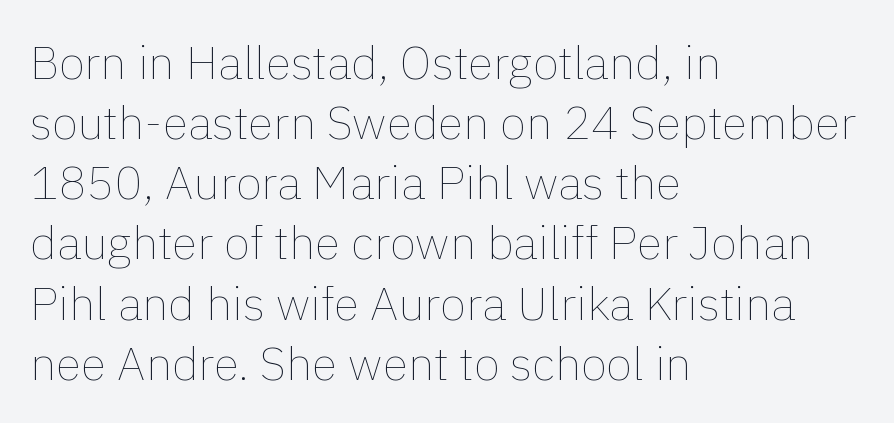
{"italic": "no", "bold": "no", "weight": "thin", "width": "normal", "x_height": "medium", "monospaced": "no", "underline": "no", "align": "left", "line_spacing": "normal", "line_spacing_ratio": 1.28, "letter_spacing": "normal", "letter_spacing_em": 0.0, "glyph_px": 47}
